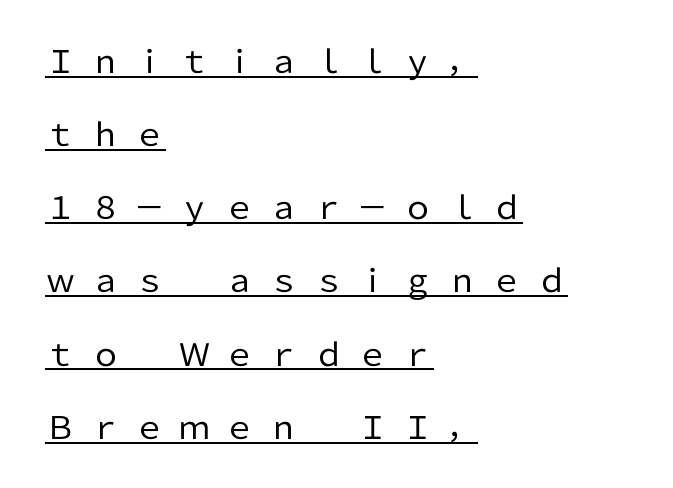
The image shows 31 px regular-weight sans-serif type, upright; set left-aligned, loose line spacing (2.36x), unusually wide letter spacing (+0.44 em), underlined; low stroke contrast and a medium x-height.
